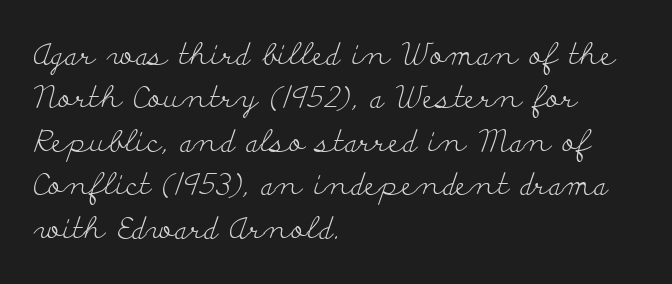
The image shows 30 px light, wide serif type; set left-aligned, normal line spacing (1.45x), normal letter spacing, not underlined; low stroke contrast and a small x-height.
